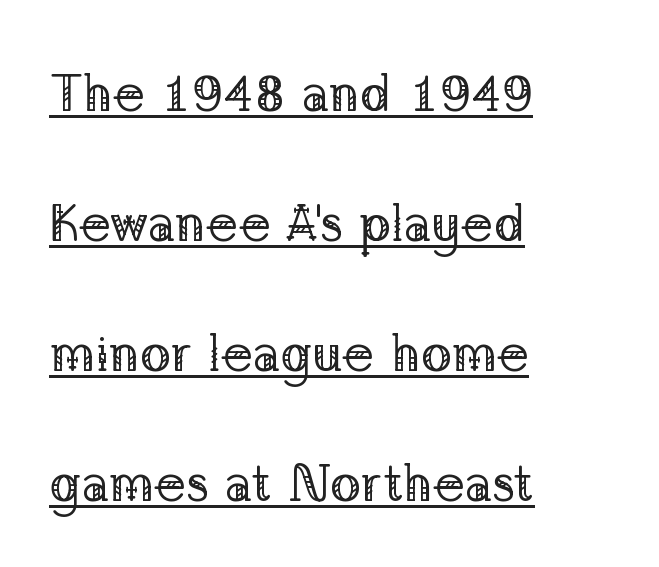
Q: Is the text bold? A: No.
Q: Is the text italic (slanted)? A: No, it is upright.
Q: Is the typeface a serif or a sans-serif typeface? A: Serif.
Q: Is the text underlined? A: Yes.
Q: How is the paragraph aligned? A: Left-aligned.
Q: Is the spacing between letters normal or unusually wide? A: Normal.
Q: Is the spacing between lines tight, normal or loose? A: Loose.
Q: Width (condensed, normal, or wide)? A: Normal.
Q: Stroke contrast? A: Low.
Q: x-height? A: Medium.
Q: Monospaced? A: No.
